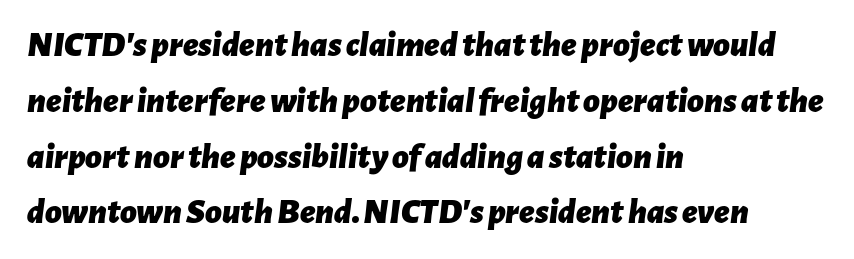
{"italic": "yes", "lean": "right", "slant_degrees": 7, "bold": "yes", "weight": "bold", "width": "normal", "stroke_contrast": "low", "x_height": "medium", "monospaced": "no", "underline": "no", "align": "left", "line_spacing": "normal", "line_spacing_ratio": 1.55, "letter_spacing": "normal", "letter_spacing_em": 0.0, "glyph_px": 36}
